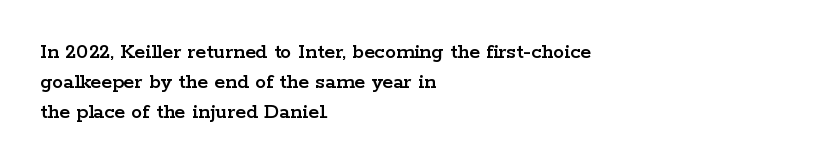
The image shows 22 px text type, upright; set left-aligned, normal line spacing (1.37x), normal letter spacing, not underlined.
